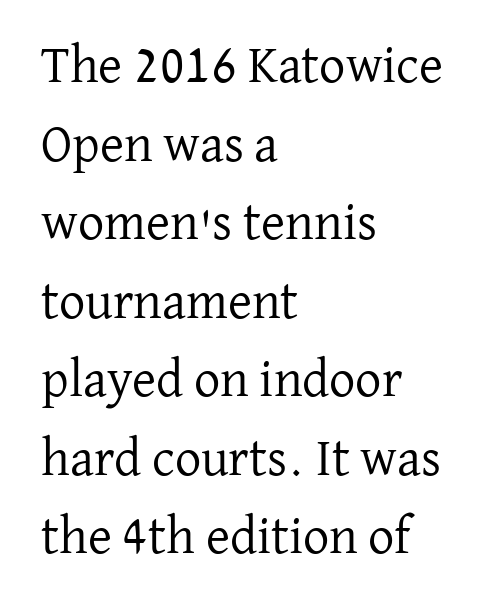
The image shows 52 px regular-weight serif type, upright; set left-aligned, normal line spacing (1.51x), normal letter spacing, not underlined; low stroke contrast and a medium x-height.
